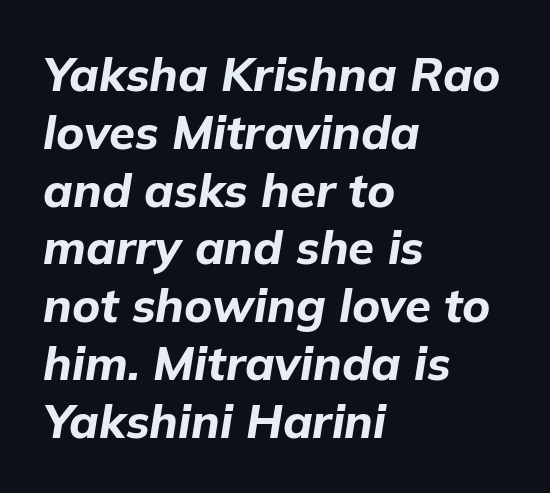
{"italic": "yes", "lean": "right", "slant_degrees": 9, "bold": "yes", "weight": "bold", "width": "normal", "stroke_contrast": "low", "x_height": "medium", "monospaced": "no", "underline": "no", "align": "left", "line_spacing_ratio": 1.23, "letter_spacing": "normal", "letter_spacing_em": 0.0, "glyph_px": 47}
